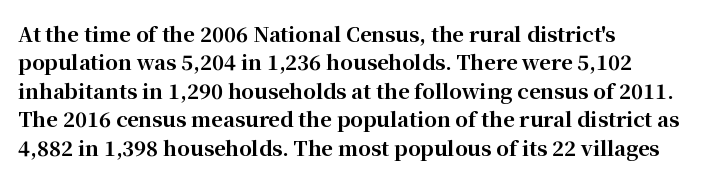
Has an underline been added? It has not. Here the glyphs are tracked normally, forming tight word shapes. Compared with typical paragraphs, the rows here are spaced about the same. The characters look thick and weighty, a clear bold.
